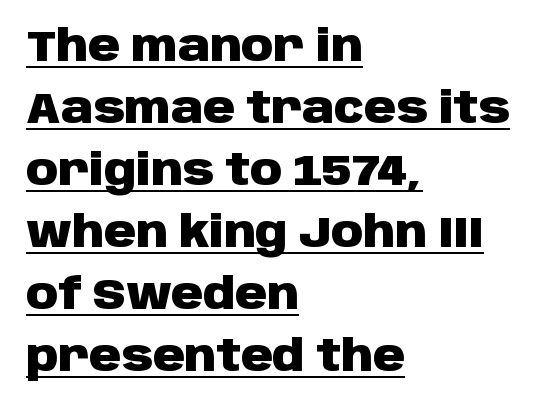
{"serif": "no", "italic": "no", "bold": "yes", "weight": "heavy", "width": "normal", "stroke_contrast": "low", "x_height": "large", "monospaced": "no", "underline": "yes", "align": "left", "line_spacing": "normal", "line_spacing_ratio": 1.41, "letter_spacing": "normal", "letter_spacing_em": 0.0, "glyph_px": 44}
